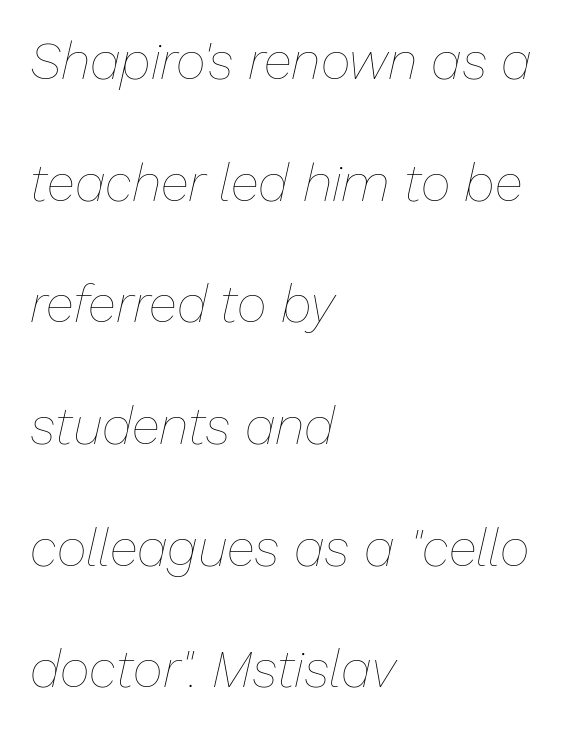
{"italic": "yes", "lean": "right", "slant_degrees": 13, "bold": "no", "weight": "thin", "width": "normal", "stroke_contrast": "low", "x_height": "medium", "monospaced": "no", "underline": "no", "align": "left", "line_spacing": "loose", "line_spacing_ratio": 2.34, "letter_spacing": "normal", "letter_spacing_em": 0.0, "glyph_px": 52}
